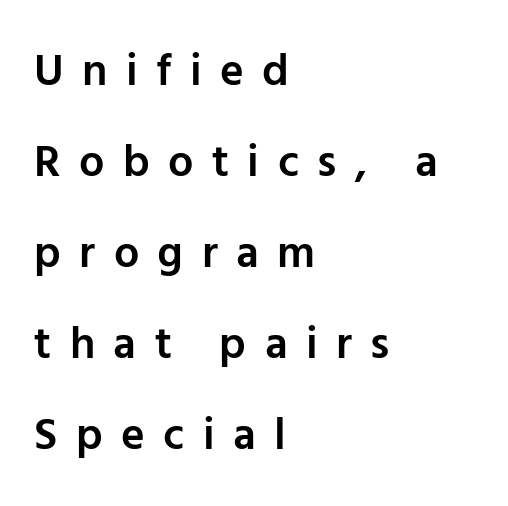
The image shows 45 px semibold sans-serif type, upright; set left-aligned, loose line spacing (2.02x), unusually wide letter spacing (+0.41 em), not underlined; low stroke contrast and a medium x-height.
